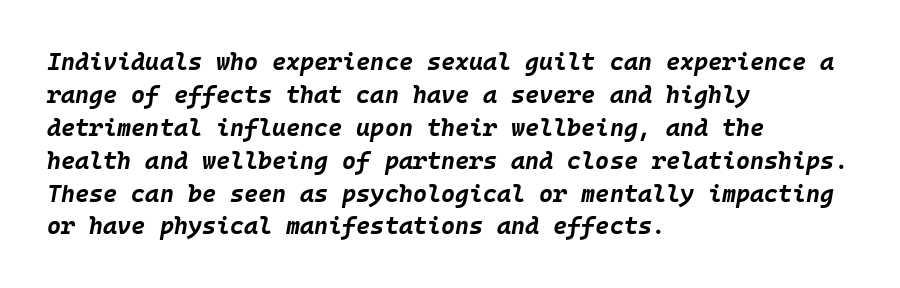
{"italic": "yes", "lean": "right", "slant_degrees": 10, "bold": "yes", "underline": "no", "align": "left", "line_spacing": "normal", "line_spacing_ratio": 1.37, "letter_spacing": "normal", "letter_spacing_em": 0.0, "glyph_px": 24}
